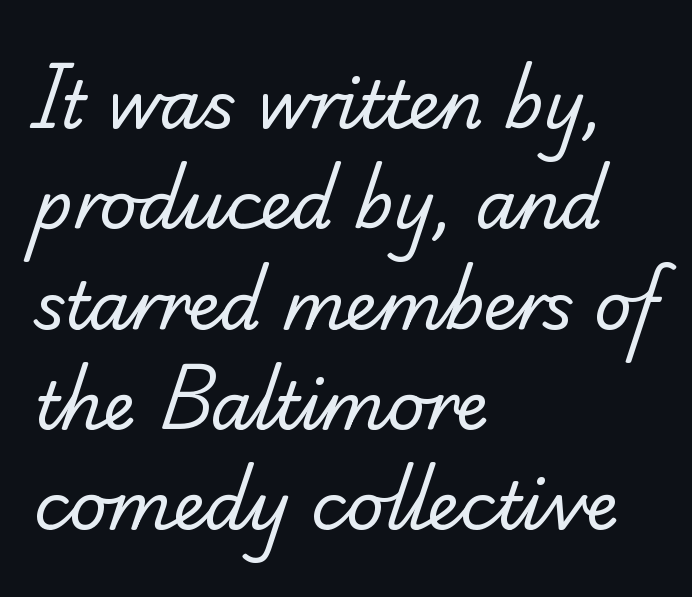
Q: Is the text bold? A: No.
Q: Is the typeface a serif or a sans-serif typeface? A: Serif.
Q: Is the text underlined? A: No.
Q: How is the paragraph aligned? A: Left-aligned.
Q: Is the spacing between letters normal or unusually wide? A: Normal.
Q: Is the spacing between lines tight, normal or loose? A: Normal.
Q: Width (condensed, normal, or wide)? A: Normal.
Q: Stroke contrast? A: Low.
Q: x-height? A: Small.
Q: Monospaced? A: No.
